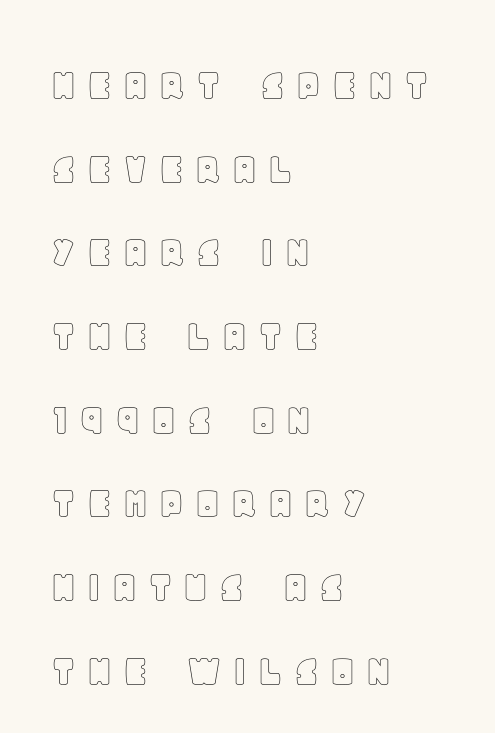
Ordinary non-slanted type is in use. Think of a printed novel: that variable character pitch is what you see here. Anything drawn beneath the words? Only blank space. The ragged edge is on the right, which tells us the setting is flush left.
